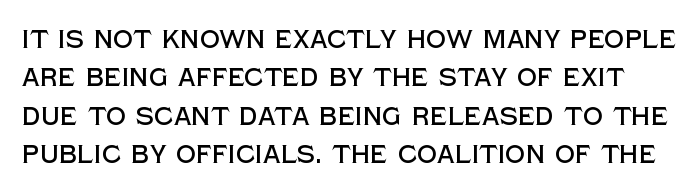
{"italic": "no", "underline": "no", "line_spacing": "normal", "line_spacing_ratio": 1.54, "letter_spacing": "normal", "letter_spacing_em": 0.0, "glyph_px": 25}
